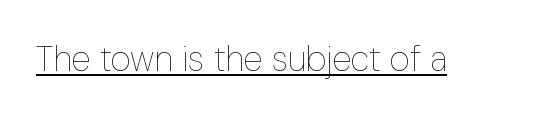
Every word sits above its own underline. Does extra space separate the letters? No, they use regular spacing. Vertical strokes here are truly vertical. The characters are drawn with everyday or finer stroke widths. Each letter keeps its own natural width here, so spacing adapts to shape.
